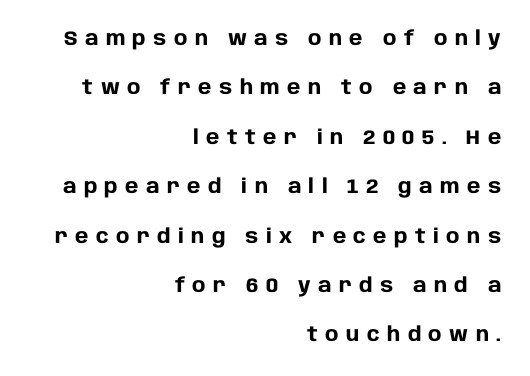
Tracking here is generous; glyphs stand well apart from one another. Weight: bold. The block of text is sparse from top to bottom, with ample space between rows. Do the letters lean? They stand straight.
